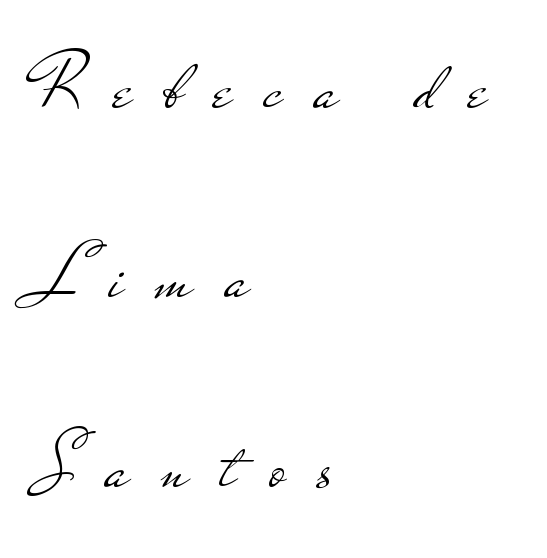
{"serif": "no", "bold": "no", "weight": "light", "width": "wide", "stroke_contrast": "low", "x_height": "small", "monospaced": "no", "underline": "no", "align": "left", "line_spacing": "loose", "line_spacing_ratio": 2.46, "letter_spacing": "wide", "letter_spacing_em": 0.42, "glyph_px": 77}
